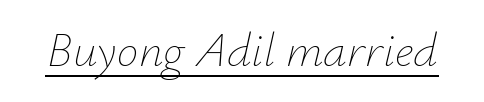
Italic? Definitely — the glyphs are oblique. The weight would be labelled regular, book, light, or lighter still. Each letter keeps its own natural width here, so spacing adapts to shape. A rule runs beneath these lines of type. Caption: standard tracking, unaltered.
